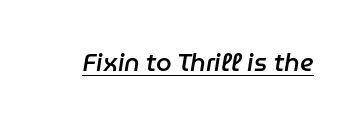
{"italic": "yes", "lean": "right", "slant_degrees": 9, "bold": "semi", "underline": "yes", "letter_spacing": "normal", "letter_spacing_em": 0.0, "glyph_px": 25}
